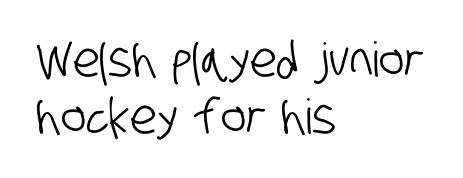
The image shows 48 px condensed sans-serif type; set left-aligned, line spacing 1.18x, normal letter spacing, not underlined; low stroke contrast and a large x-height.
